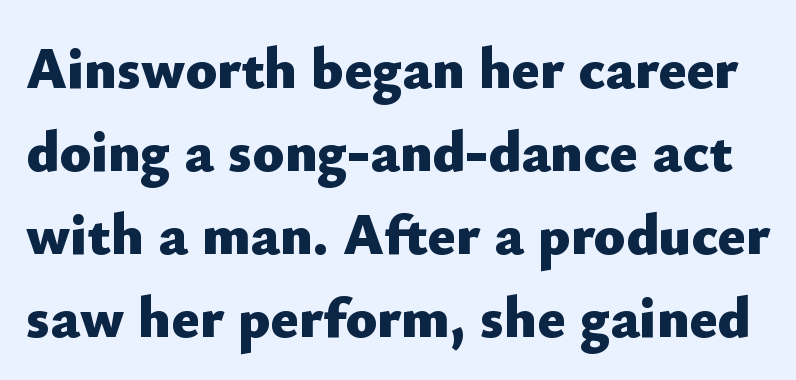
Q: Is the text bold? A: Yes.
Q: Is the text italic (slanted)? A: No, it is upright.
Q: Is the typeface a serif or a sans-serif typeface? A: Sans-serif.
Q: Is the text underlined? A: No.
Q: Is the spacing between letters normal or unusually wide? A: Normal.
Q: Is the spacing between lines tight, normal or loose? A: Normal.
Q: Width (condensed, normal, or wide)? A: Normal.
Q: Stroke contrast? A: Low.
Q: x-height? A: Small.
Q: Monospaced? A: No.
